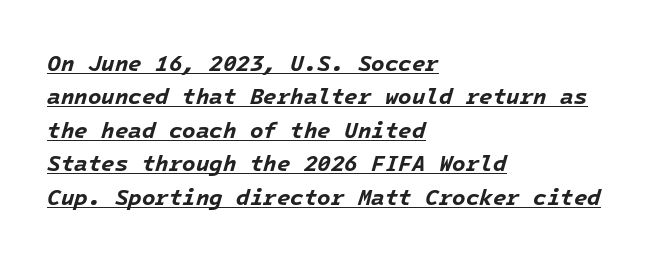
Q: Is the text bold? A: Yes.
Q: Is the text italic (slanted)? A: Yes, it leans right by about 16 degrees.
Q: Is the text underlined? A: Yes.
Q: How is the paragraph aligned? A: Left-aligned.
Q: Is the spacing between letters normal or unusually wide? A: Normal.
Q: Is the spacing between lines tight, normal or loose? A: Normal.
